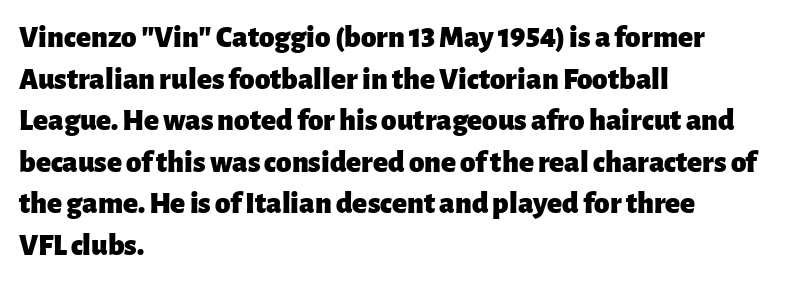
Q: Is the text bold? A: Yes.
Q: Is the text italic (slanted)? A: No, it is upright.
Q: Is the typeface a serif or a sans-serif typeface? A: Sans-serif.
Q: Is the text underlined? A: No.
Q: How is the paragraph aligned? A: Left-aligned.
Q: Is the spacing between letters normal or unusually wide? A: Normal.
Q: Is the spacing between lines tight, normal or loose? A: Normal.
Q: Width (condensed, normal, or wide)? A: Normal.
Q: Stroke contrast? A: Low.
Q: x-height? A: Medium.
Q: Monospaced? A: No.
